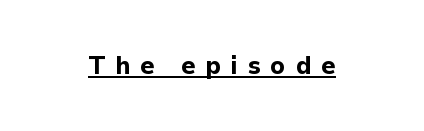
What weight is shown? A full bold with thick strokes. This is underlined copy, the kind a proofreader might mark for attention. Italic? Not at all — the glyphs are vertical. The tracking jumps out immediately: characters are airy and widely separated.
